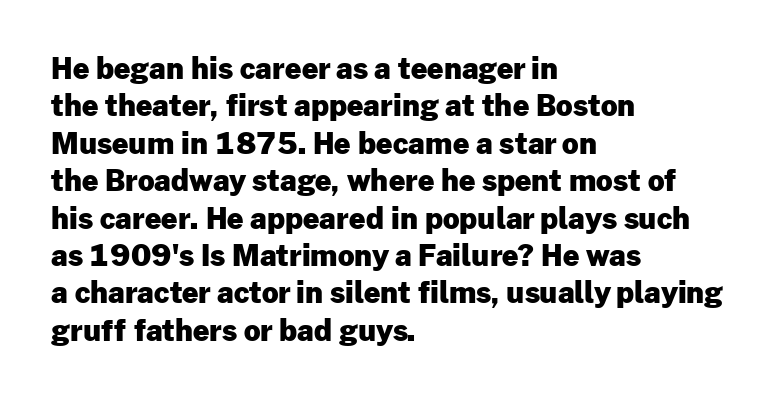
{"serif": "no", "italic": "no", "bold": "yes", "weight": "heavy", "width": "normal", "stroke_contrast": "low", "x_height": "medium", "monospaced": "no", "underline": "no", "align": "left", "line_spacing": "normal", "line_spacing_ratio": 1.29, "letter_spacing": "normal", "letter_spacing_em": 0.0, "glyph_px": 29}
